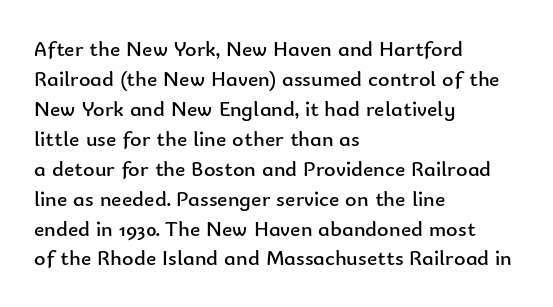
{"italic": "no", "bold": "no", "underline": "no", "align": "left", "line_spacing": "normal", "line_spacing_ratio": 1.36, "letter_spacing": "normal", "letter_spacing_em": 0.0, "glyph_px": 22}
